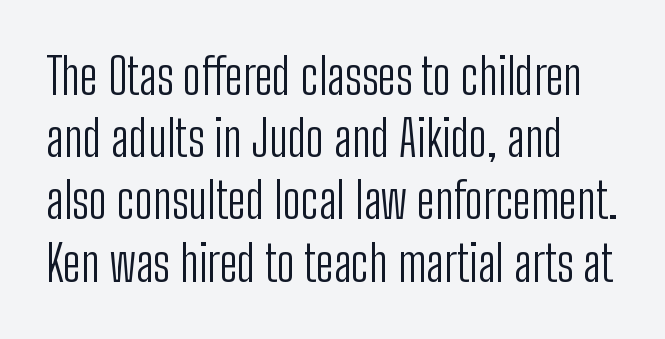
{"serif": "no", "italic": "no", "bold": "no", "weight": "light", "width": "condensed", "stroke_contrast": "low", "x_height": "medium", "monospaced": "no", "underline": "no", "line_spacing": "normal", "line_spacing_ratio": 1.27, "letter_spacing": "normal", "letter_spacing_em": 0.0, "glyph_px": 49}
